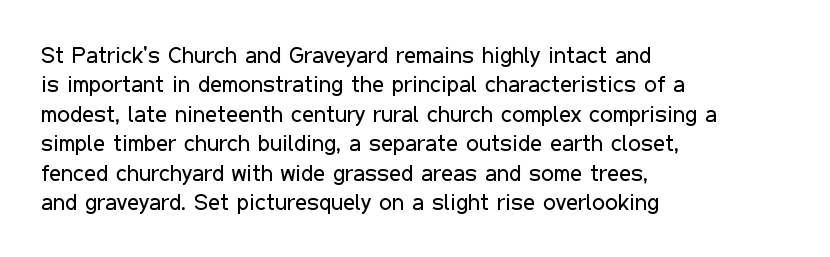
Q: Is the text bold? A: No.
Q: Is the text italic (slanted)? A: No, it is upright.
Q: Is the text underlined? A: No.
Q: How is the paragraph aligned? A: Left-aligned.
Q: Is the spacing between letters normal or unusually wide? A: Normal.
Q: Is the spacing between lines tight, normal or loose? A: Normal.
